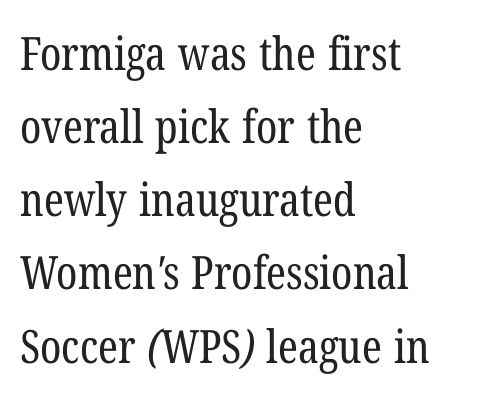
Q: Is the text bold? A: No.
Q: Is the typeface a serif or a sans-serif typeface? A: Serif.
Q: Is the text underlined? A: No.
Q: How is the paragraph aligned? A: Left-aligned.
Q: Is the spacing between letters normal or unusually wide? A: Normal.
Q: Is the spacing between lines tight, normal or loose? A: Normal.
Q: Width (condensed, normal, or wide)? A: Condensed.
Q: Stroke contrast? A: Low.
Q: x-height? A: Medium.
Q: Monospaced? A: No.
